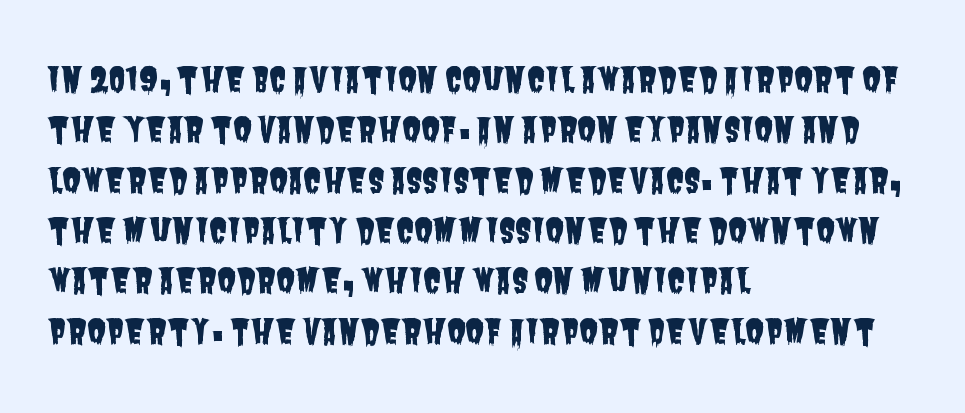
Q: Is the typeface a serif or a sans-serif typeface? A: Sans-serif.
Q: Is the text underlined? A: No.
Q: How is the paragraph aligned? A: Left-aligned.
Q: Is the spacing between letters normal or unusually wide? A: Normal.
Q: Is the spacing between lines tight, normal or loose? A: Normal.
Q: Width (condensed, normal, or wide)? A: Condensed.
Q: Stroke contrast? A: Low.
Q: x-height? A: Large.
Q: Monospaced? A: No.
